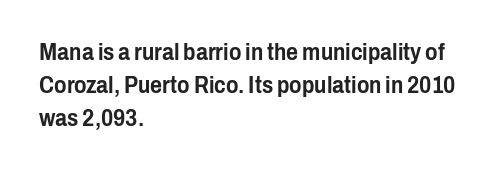
The block of text has a typical density, with ordinary space between rows. Tracking here is standard; glyphs follow each other at the usual distance. The strip under each line holds only bare page. The lettering holds an erect, upright posture throughout. Teacher's note: observe the even left margin — that is flush-left alignment.
